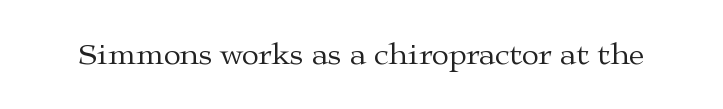
Nope, not italic — everything's standing straight. Quick note: underline off. Is the letter spacing exaggerated? No — it looks like the ordinary default. The type family on display is of the serif kind. Varying glyph widths throughout — classic text-font behaviour. The face looks like a standard text weight, possibly lighter.
